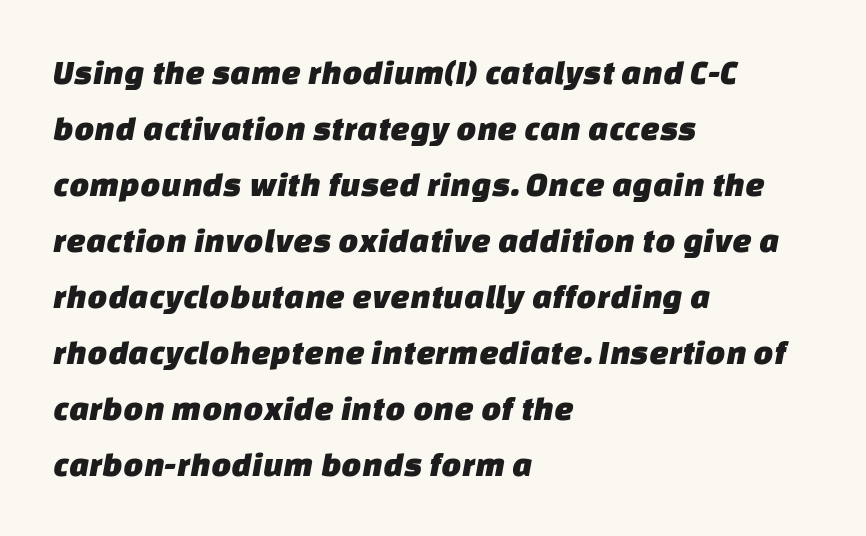
No extra tracking has been applied to these lines. No word sits above an underline. Teacher's note: observe the even left margin — that is flush-left alignment. The face used here is a sans, in the tradition of grotesques and geometrics. Students, observe: this is what conventionally led text looks like. The letters advance in unequal steps, a hallmark of proportional type.
